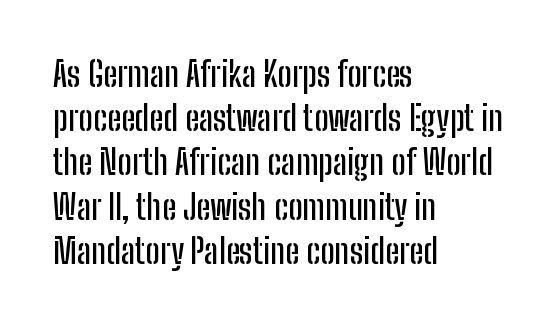
{"serif": "no", "italic": "no", "width": "condensed", "stroke_contrast": "low", "x_height": "medium", "monospaced": "no", "underline": "no", "align": "left", "line_spacing": "normal", "line_spacing_ratio": 1.3, "letter_spacing": "normal", "letter_spacing_em": 0.0, "glyph_px": 34}
